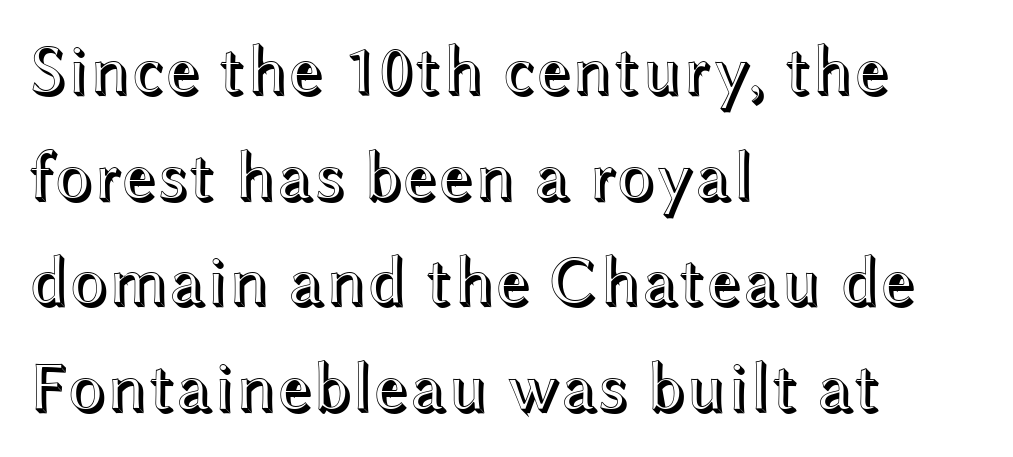
{"italic": "no", "width": "wide", "x_height": "medium", "monospaced": "no", "underline": "no", "align": "left", "line_spacing": "normal", "line_spacing_ratio": 1.51, "letter_spacing": "normal", "letter_spacing_em": 0.0, "glyph_px": 70}
